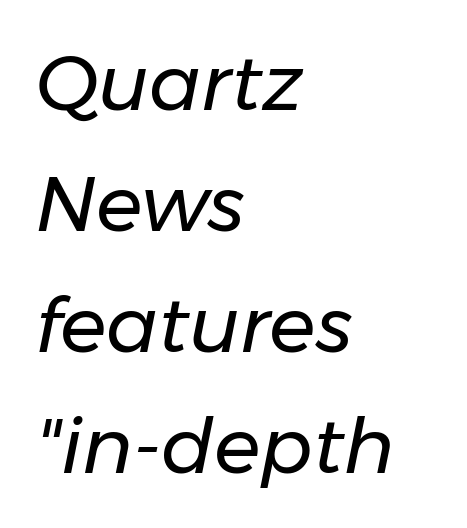
The image shows 77 px regular-weight type, italic (leaning right); set left-aligned, normal line spacing (1.57x), normal letter spacing, not underlined; low stroke contrast and a medium x-height.
